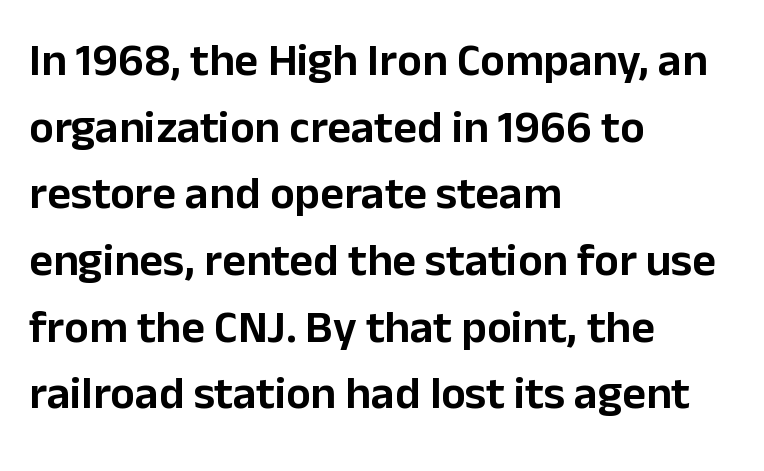
{"serif": "no", "italic": "no", "width": "normal", "stroke_contrast": "low", "x_height": "medium", "monospaced": "no", "underline": "no", "align": "left", "line_spacing": "normal", "line_spacing_ratio": 1.45, "letter_spacing": "normal", "letter_spacing_em": 0.0, "glyph_px": 46}
